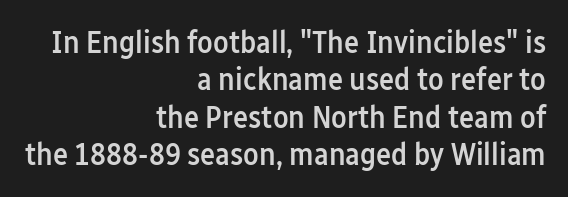
{"serif": "no", "italic": "no", "bold": "semi", "weight": "semibold", "width": "condensed", "stroke_contrast": "low", "x_height": "medium", "monospaced": "no", "underline": "no", "align": "right", "line_spacing_ratio": 1.17, "letter_spacing": "normal", "letter_spacing_em": 0.0, "glyph_px": 32}
